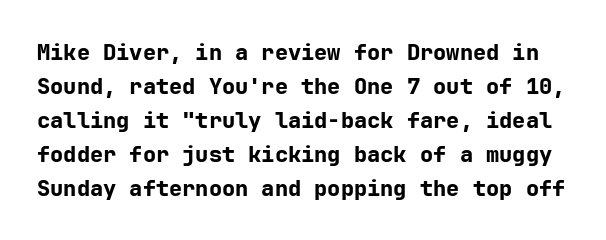
{"italic": "no", "bold": "yes", "underline": "no", "line_spacing": "normal", "line_spacing_ratio": 1.54, "letter_spacing": "normal", "letter_spacing_em": 0.0, "glyph_px": 22}
